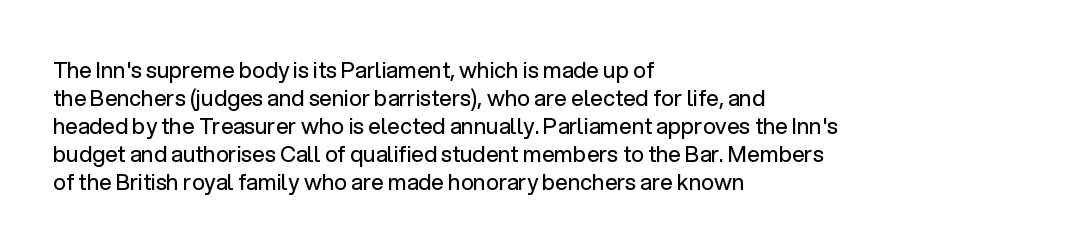
No extra ink here — the face is not bold. Students, observe: this is what conventionally led text looks like. Visually the block forms a straight wall on the left and a jagged coastline on the right. Clear beneath every line of the passage.
